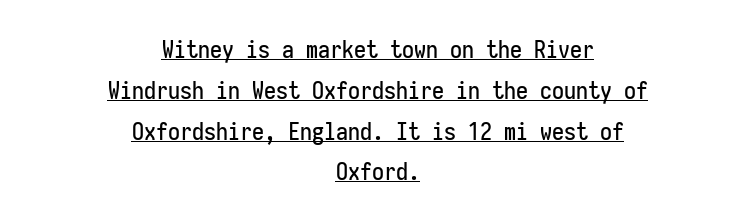
{"italic": "no", "underline": "yes", "align": "center", "line_spacing": "normal", "line_spacing_ratio": 1.7, "letter_spacing": "normal", "letter_spacing_em": 0.0, "glyph_px": 24}
